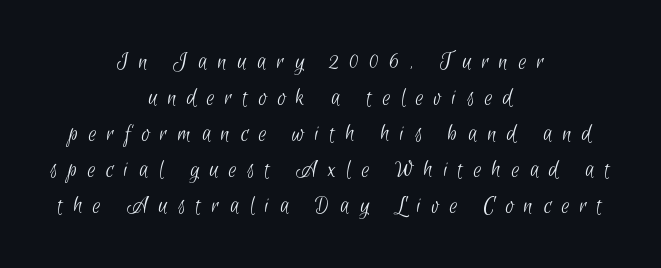
The image shows 25 px text type; set centered, normal line spacing (1.44x), unusually wide letter spacing (+0.41 em), not underlined.
